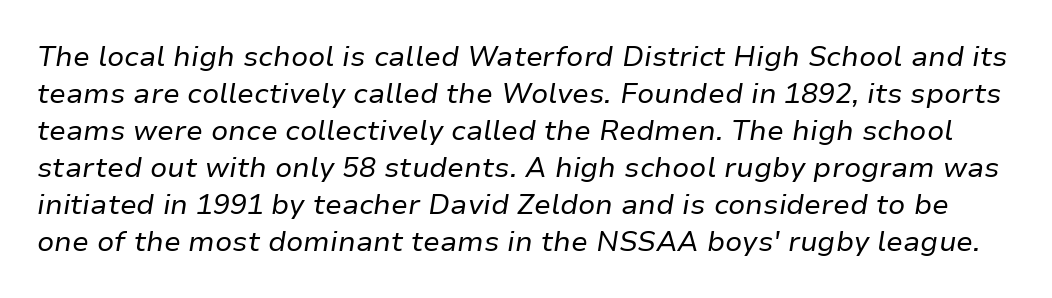
{"italic": "yes", "lean": "right", "slant_degrees": 9, "bold": "no", "weight": "regular", "width": "normal", "stroke_contrast": "low", "x_height": "medium", "monospaced": "no", "underline": "no", "line_spacing": "normal", "line_spacing_ratio": 1.32, "letter_spacing": "normal", "letter_spacing_em": 0.0, "glyph_px": 28}
